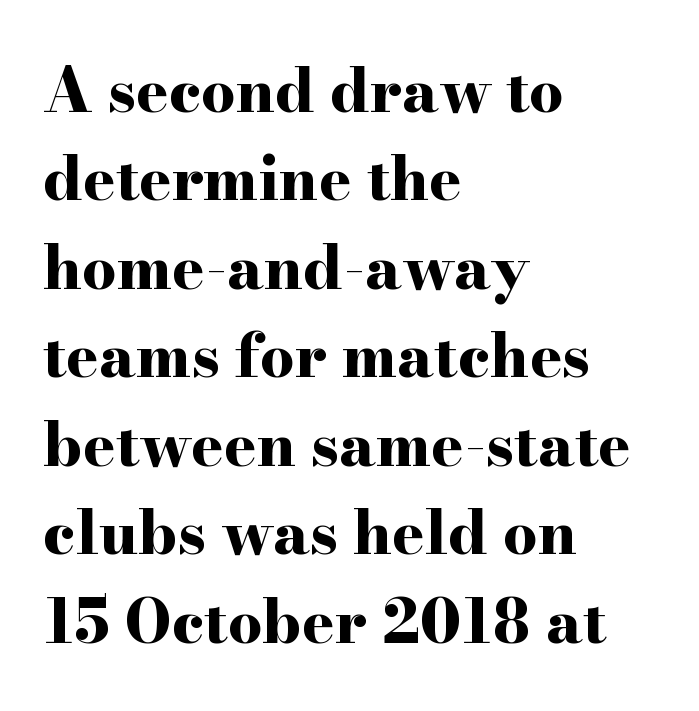
The compositor pushed each line to the left boundary. Every character sits straight up, as roman type does. The passage shown is typed in a proportional face where columns would drift. Check where the strokes stop: tiny serifs finish them off.
